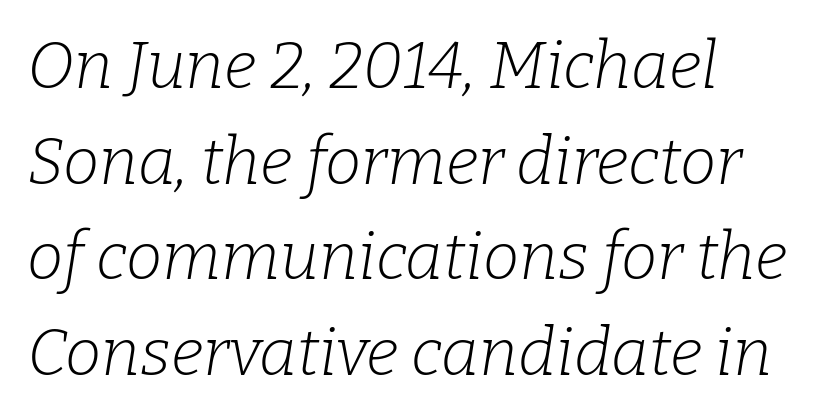
{"serif": "yes", "italic": "yes", "lean": "right", "slant_degrees": 9, "bold": "no", "weight": "light", "width": "normal", "stroke_contrast": "low", "x_height": "medium", "monospaced": "no", "underline": "no", "align": "left", "line_spacing": "normal", "line_spacing_ratio": 1.47, "letter_spacing": "normal", "letter_spacing_em": 0.0, "glyph_px": 65}
